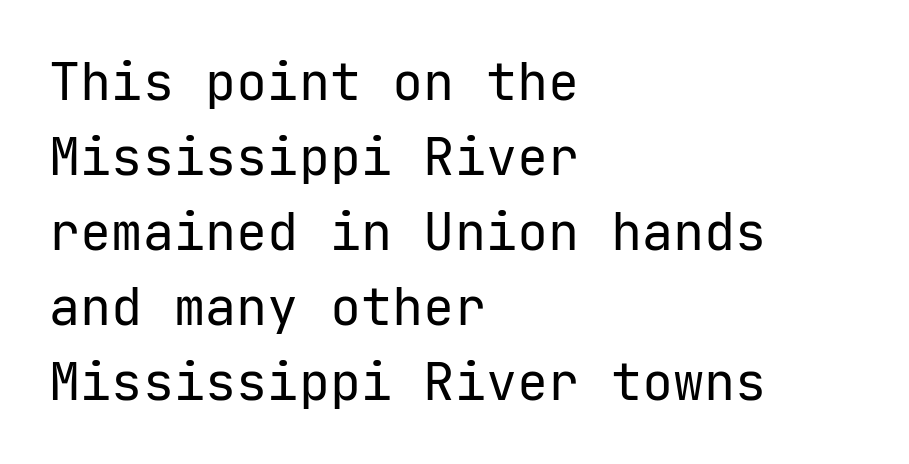
The image shows 52 px regular-weight sans-serif type, upright, monospaced; set left-aligned, normal line spacing (1.44x), normal letter spacing, not underlined; low stroke contrast and a medium x-height.
